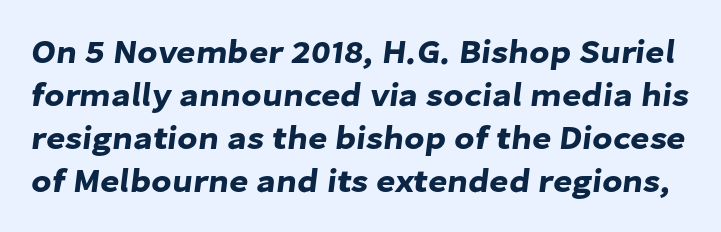
A bare baseline throughout the passage. How are the letters spaced? Ordinarily, with no added tracking. The designer left line spacing at the default. Examine the stroke ends and you'll find no serifs.
